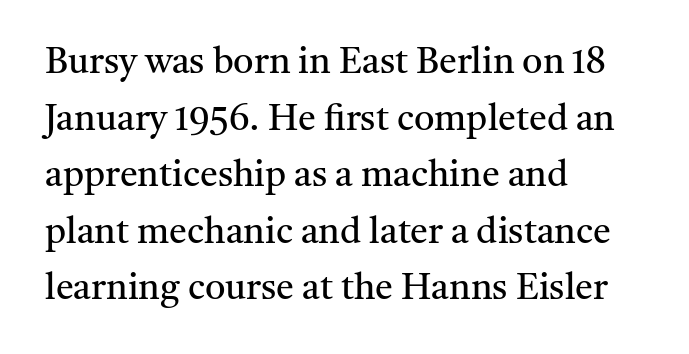
The image shows 36 px regular-weight serif type, upright; set left-aligned, normal line spacing (1.57x), normal letter spacing, not underlined; medium stroke contrast and a medium x-height.
